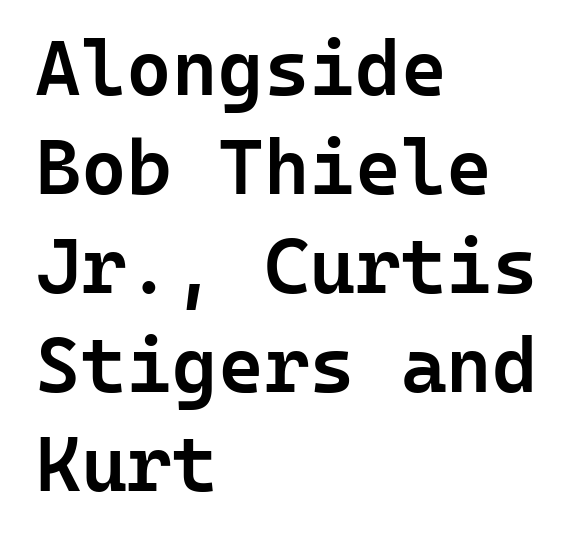
The image shows 78 px semibold sans-serif type, upright, monospaced; set left-aligned, normal line spacing (1.27x), normal letter spacing, not underlined; low stroke contrast and a medium x-height.
